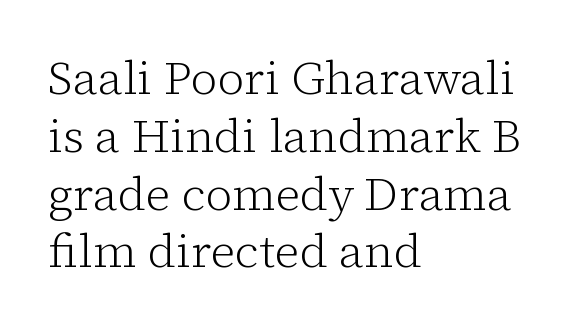
Q: Is the text bold? A: No.
Q: Is the text italic (slanted)? A: No, it is upright.
Q: Is the typeface a serif or a sans-serif typeface? A: Serif.
Q: Is the text underlined? A: No.
Q: How is the paragraph aligned? A: Left-aligned.
Q: Is the spacing between letters normal or unusually wide? A: Normal.
Q: Width (condensed, normal, or wide)? A: Normal.
Q: Stroke contrast? A: Low.
Q: x-height? A: Medium.
Q: Monospaced? A: No.
